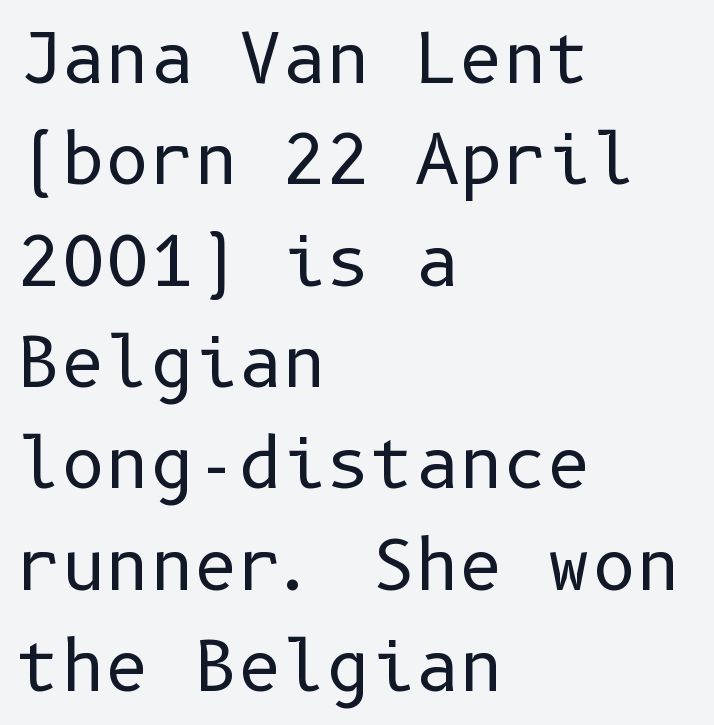
How would I describe the line gaps? Plain and ordinary. Stroke thickness stays within the range of a standard reading face or lighter. Look at the bottom of the vertical strokes: they stop flat, with no serifs. A student would call this left alignment; a typographer would say flush left, rag right. Unmarked baselines from the first word to the last. These lines keep a tight, regular rhythm from letter to letter.
